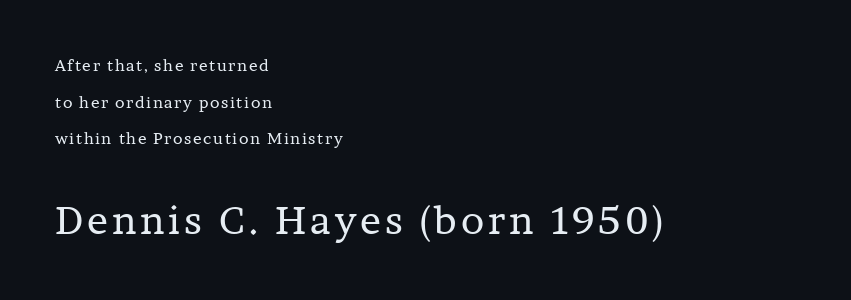
Unlike italic type, these characters show no tilt at all. Is there much room between lines? Yes — plenty of vertical air separates them. The compositor pushed each line to the left boundary. Honestly, there is no underline to notice here at all. Varying glyph widths throughout — classic text-font behaviour. Larger block? The one below; the one above is distinctly smaller.
